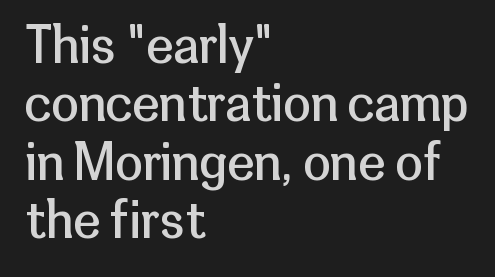
{"serif": "no", "italic": "no", "bold": "no", "weight": "regular", "width": "normal", "stroke_contrast": "low", "x_height": "medium", "monospaced": "no", "underline": "no", "align": "left", "line_spacing_ratio": 1.17, "letter_spacing": "normal", "letter_spacing_em": 0.0, "glyph_px": 50}
